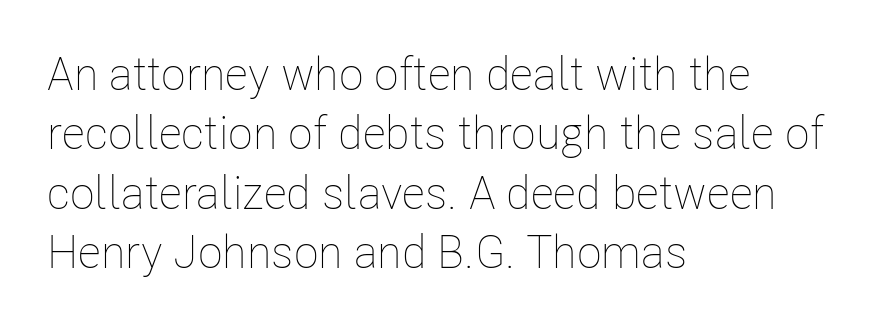
{"italic": "no", "bold": "no", "weight": "thin", "width": "condensed", "stroke_contrast": "low", "x_height": "medium", "monospaced": "no", "underline": "no", "align": "left", "line_spacing": "normal", "line_spacing_ratio": 1.29, "letter_spacing": "normal", "letter_spacing_em": 0.0, "glyph_px": 46}
